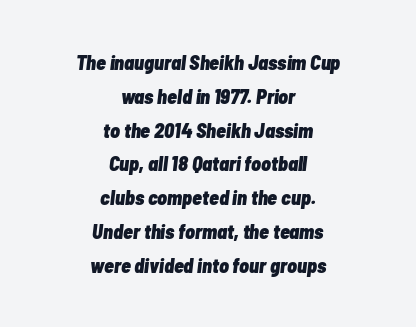
Q: Is the text bold? A: Yes.
Q: Is the text italic (slanted)? A: Yes, it leans right by about 7 degrees.
Q: Is the text underlined? A: No.
Q: How is the paragraph aligned? A: Centered.
Q: Is the spacing between letters normal or unusually wide? A: Normal.
Q: Is the spacing between lines tight, normal or loose? A: Normal.
